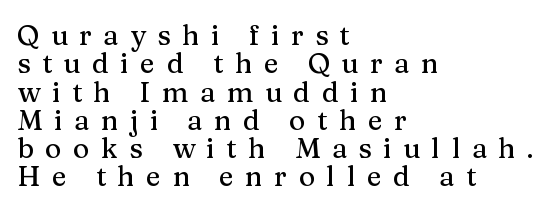
Unlike italic type, these characters show no tilt at all. Descenders hang freely into open space. The face used here is seriffed, in the tradition of book romans. Line starts are locked; line ends wander. Very little white space separates one row of letters from the next.
